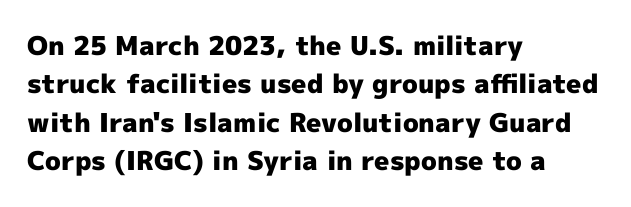
The image shows 26 px bold type, upright; set left-aligned, normal line spacing (1.48x), normal letter spacing, not underlined.
